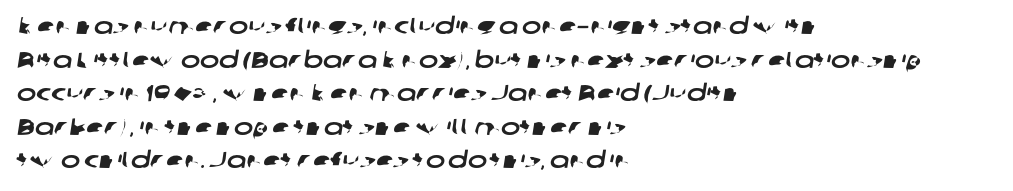
{"underline": "no", "align": "left", "line_spacing": "normal", "line_spacing_ratio": 1.46, "letter_spacing": "normal", "letter_spacing_em": 0.0, "glyph_px": 23}
